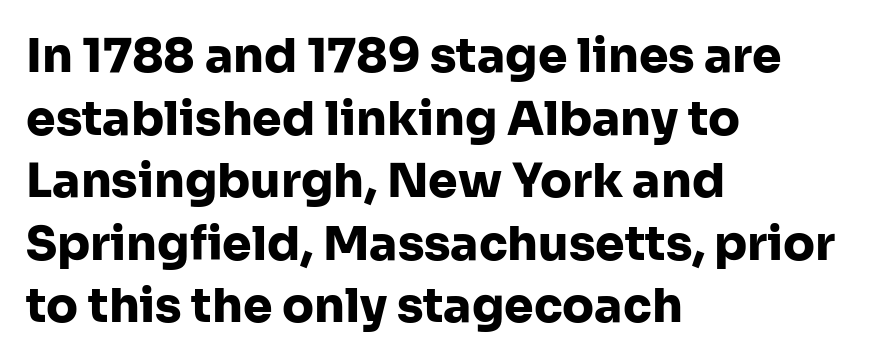
{"serif": "no", "italic": "no", "bold": "yes", "weight": "heavy", "width": "normal", "stroke_contrast": "low", "x_height": "medium", "monospaced": "no", "underline": "no", "align": "left", "line_spacing": "normal", "line_spacing_ratio": 1.33, "letter_spacing": "normal", "letter_spacing_em": 0.0, "glyph_px": 47}
